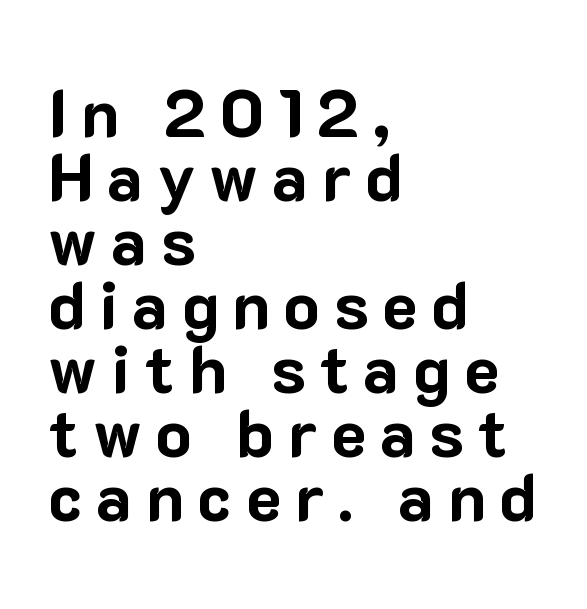
The image shows 66 px bold sans-serif type, upright; set left-aligned, tight line spacing (0.97x), unusually wide letter spacing (+0.21 em), not underlined; low stroke contrast and a medium x-height.
